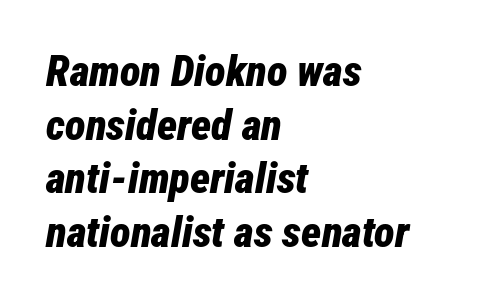
Visually the block forms a straight wall on the left and a jagged coastline on the right. Compared with typical paragraphs, the rows here are spaced about the same. Its strokes are broad and dark, the hallmark of bold type. Character widths vary here, with narrow letters taking less room than wide ones.
